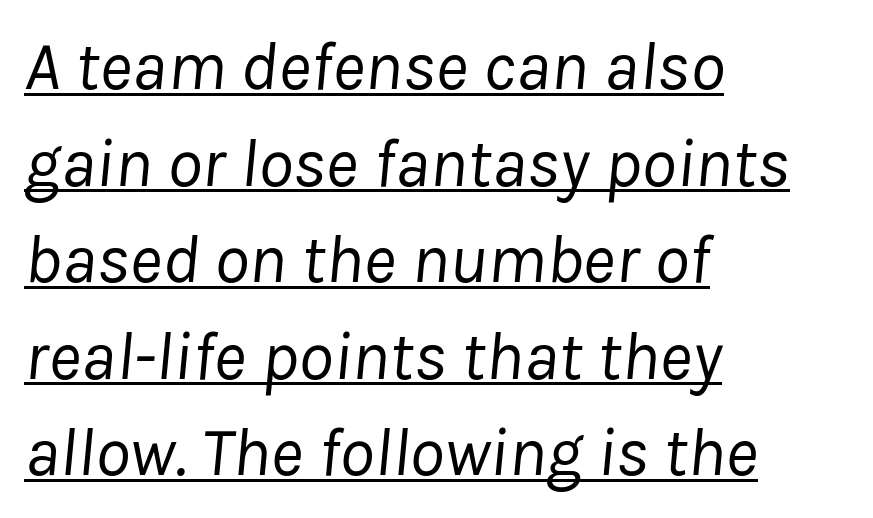
{"italic": "yes", "lean": "right", "slant_degrees": 8, "bold": "no", "weight": "regular", "width": "normal", "stroke_contrast": "low", "x_height": "medium", "monospaced": "no", "underline": "yes", "align": "left", "line_spacing": "normal", "line_spacing_ratio": 1.38, "letter_spacing": "normal", "letter_spacing_em": 0.0, "glyph_px": 70}
